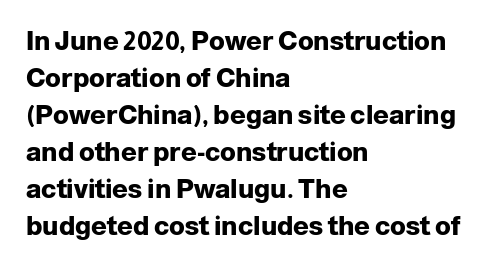
Q: Is the text bold? A: Yes.
Q: Is the text italic (slanted)? A: No, it is upright.
Q: Is the text underlined? A: No.
Q: How is the paragraph aligned? A: Left-aligned.
Q: Is the spacing between letters normal or unusually wide? A: Normal.
Q: Is the spacing between lines tight, normal or loose? A: Normal.
